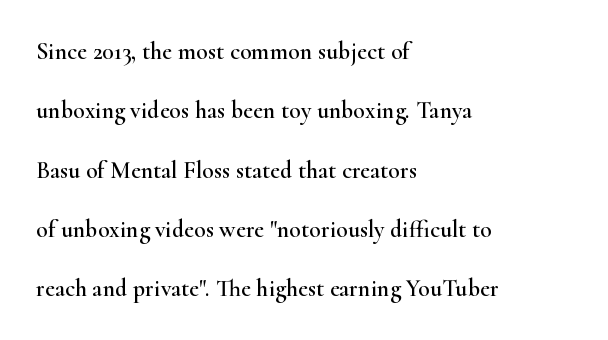
Q: Is the text italic (slanted)? A: No, it is upright.
Q: Is the text underlined? A: No.
Q: How is the paragraph aligned? A: Left-aligned.
Q: Is the spacing between letters normal or unusually wide? A: Normal.
Q: Is the spacing between lines tight, normal or loose? A: Loose.
